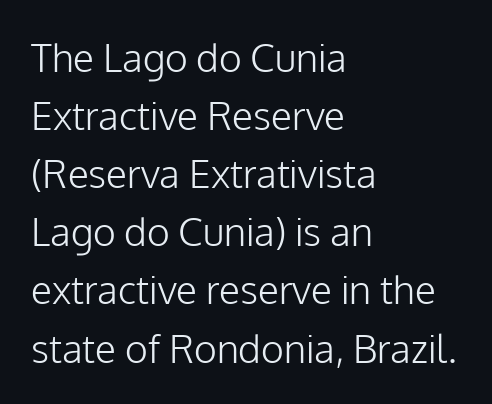
{"serif": "no", "italic": "no", "bold": "no", "weight": "light", "width": "normal", "stroke_contrast": "low", "x_height": "medium", "monospaced": "no", "underline": "no", "align": "left", "line_spacing": "normal", "line_spacing_ratio": 1.49, "letter_spacing": "normal", "letter_spacing_em": 0.0, "glyph_px": 39}
